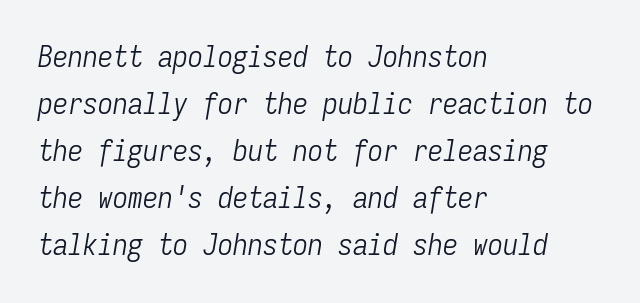
Q: Is the text bold? A: No.
Q: Is the text italic (slanted)? A: Yes, it leans right by about 9 degrees.
Q: Is the text underlined? A: No.
Q: How is the paragraph aligned? A: Left-aligned.
Q: Is the spacing between letters normal or unusually wide? A: Normal.
Q: Is the spacing between lines tight, normal or loose? A: Normal.
Q: Width (condensed, normal, or wide)? A: Condensed.
Q: Stroke contrast? A: Low.
Q: x-height? A: Medium.
Q: Monospaced? A: Yes.
